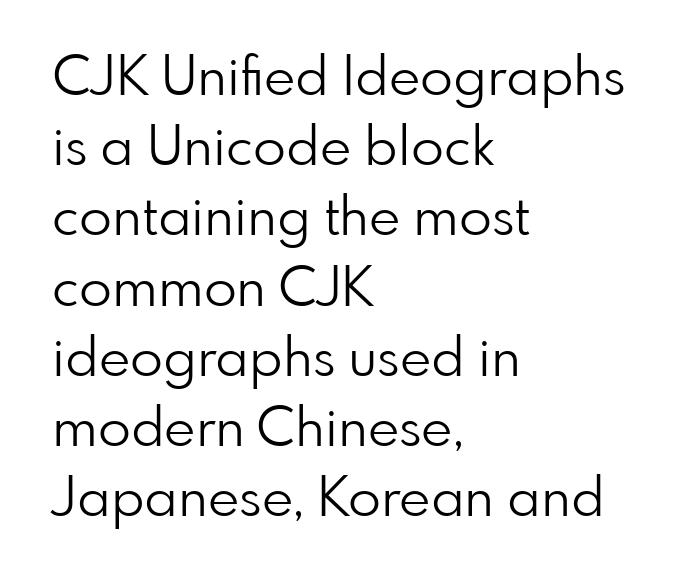
If you drew a line through each stem, it would be perfectly vertical. These lines are rendered in a variable-pitch font. The typeface chosen for these lines omits serifs. The weight would be labelled regular, book, light, or lighter still.
